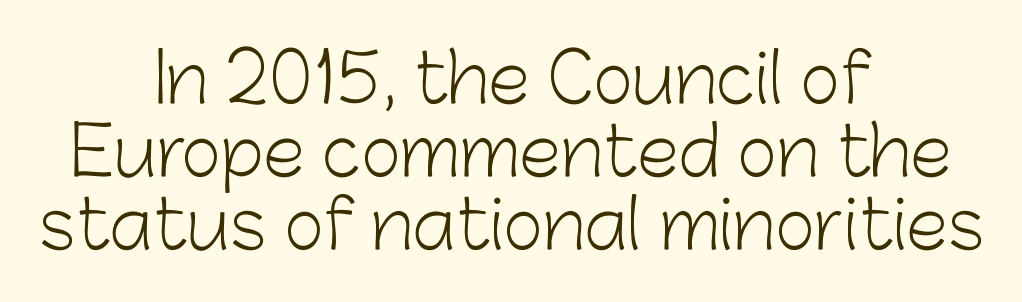
Does the type have serifs? No, each stem ends abruptly. Vertical strokes here are truly vertical. Every row of glyphs is offset so its center matches the block's center. Glyph-to-glyph distance matches everyday printed text.
